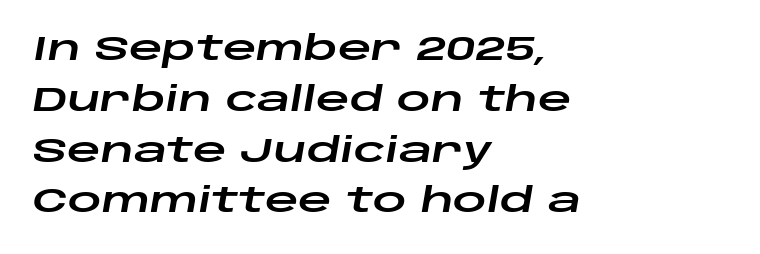
{"italic": "yes", "lean": "right", "slant_degrees": 10, "width": "wide", "stroke_contrast": "low", "x_height": "large", "monospaced": "no", "underline": "no", "align": "left", "line_spacing": "normal", "line_spacing_ratio": 1.54, "letter_spacing": "normal", "letter_spacing_em": 0.0, "glyph_px": 33}
